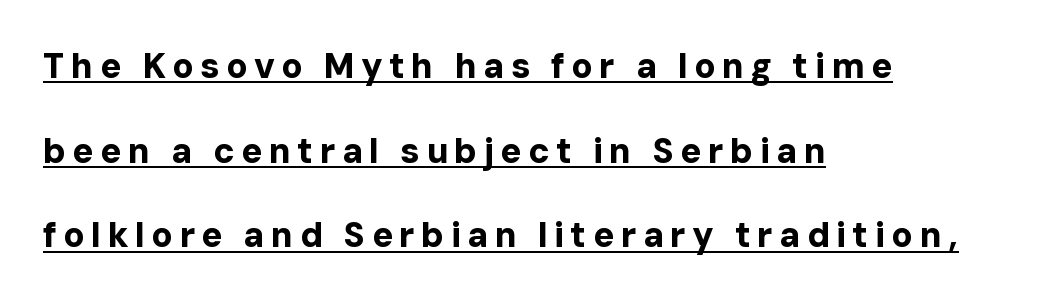
The image shows 35 px bold sans-serif type, upright; set left-aligned, loose line spacing (2.42x), underlined; low stroke contrast and a medium x-height.
